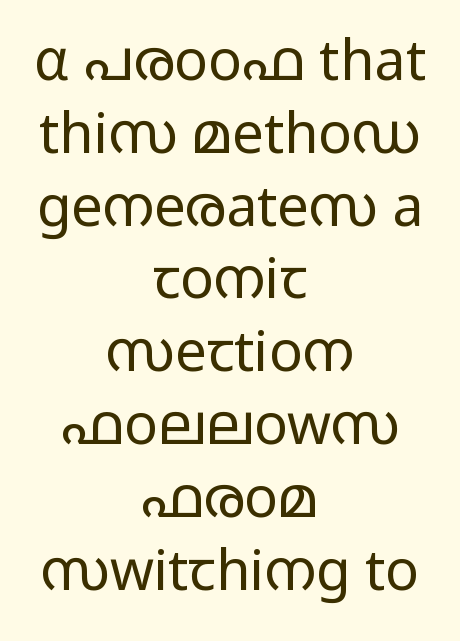
{"serif": "no", "italic": "no", "bold": "no", "weight": "light", "width": "wide", "stroke_contrast": "low", "x_height": "medium", "monospaced": "no", "underline": "no", "align": "center", "line_spacing": "normal", "line_spacing_ratio": 1.3, "letter_spacing": "normal", "letter_spacing_em": 0.0, "glyph_px": 56}
